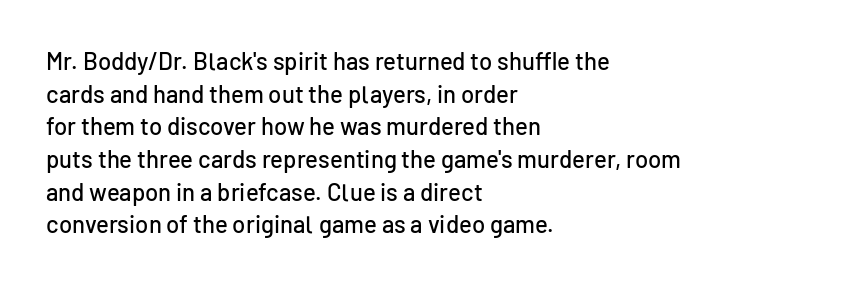
The vertical gap from one line to the next is medium. The rendering keeps characters at their native spacing. The axis of the letterforms is exactly vertical. Bare-footed words on every line. In CSS terms this would be text-align: left.
